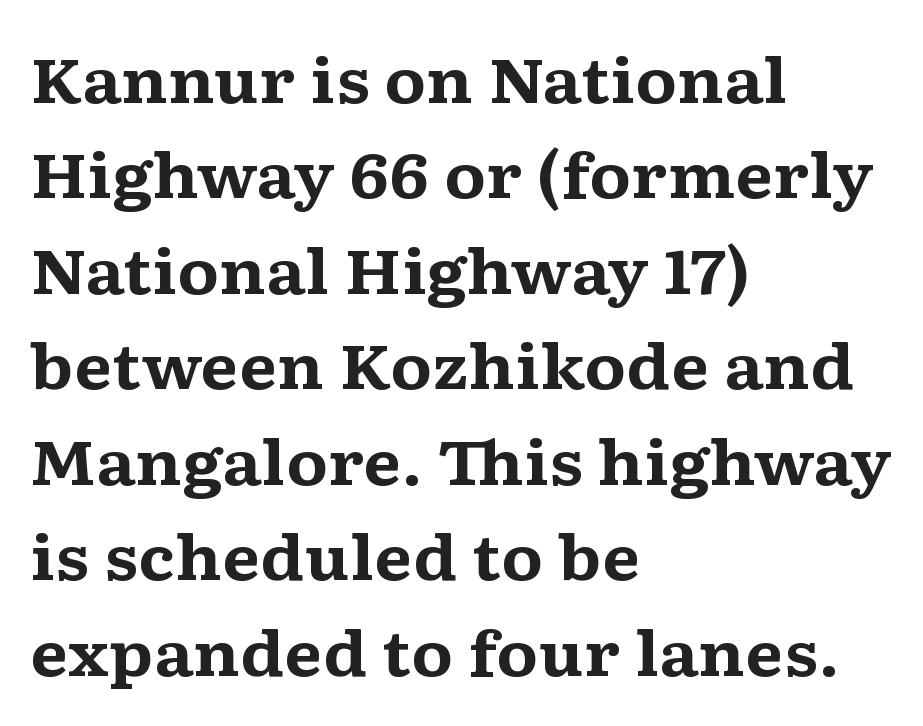
{"serif": "yes", "italic": "no", "bold": "yes", "weight": "bold", "width": "wide", "stroke_contrast": "medium", "x_height": "medium", "monospaced": "no", "underline": "no", "align": "left", "line_spacing": "normal", "line_spacing_ratio": 1.54, "letter_spacing": "normal", "letter_spacing_em": 0.0, "glyph_px": 62}
